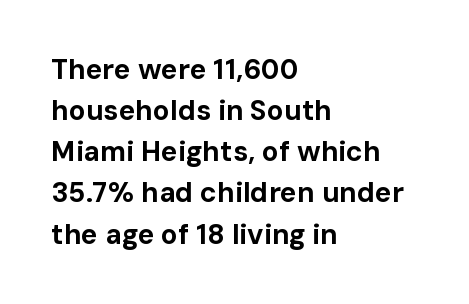
{"serif": "no", "italic": "no", "bold": "yes", "weight": "bold", "width": "normal", "stroke_contrast": "low", "x_height": "medium", "monospaced": "no", "underline": "no", "align": "left", "line_spacing": "normal", "line_spacing_ratio": 1.47, "letter_spacing": "normal", "letter_spacing_em": 0.0, "glyph_px": 28}
